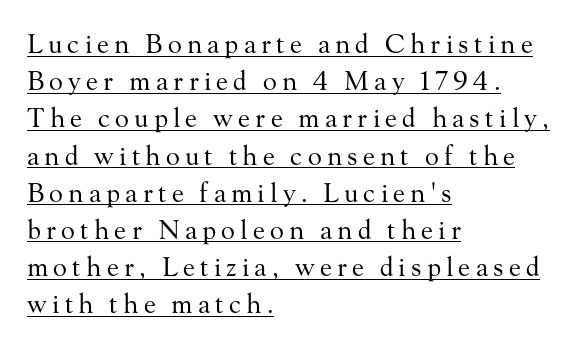
Q: Is the text bold? A: No.
Q: Is the text italic (slanted)? A: No, it is upright.
Q: Is the text underlined? A: Yes.
Q: How is the paragraph aligned? A: Left-aligned.
Q: Is the spacing between letters normal or unusually wide? A: Unusually wide.
Q: Is the spacing between lines tight, normal or loose? A: Normal.
